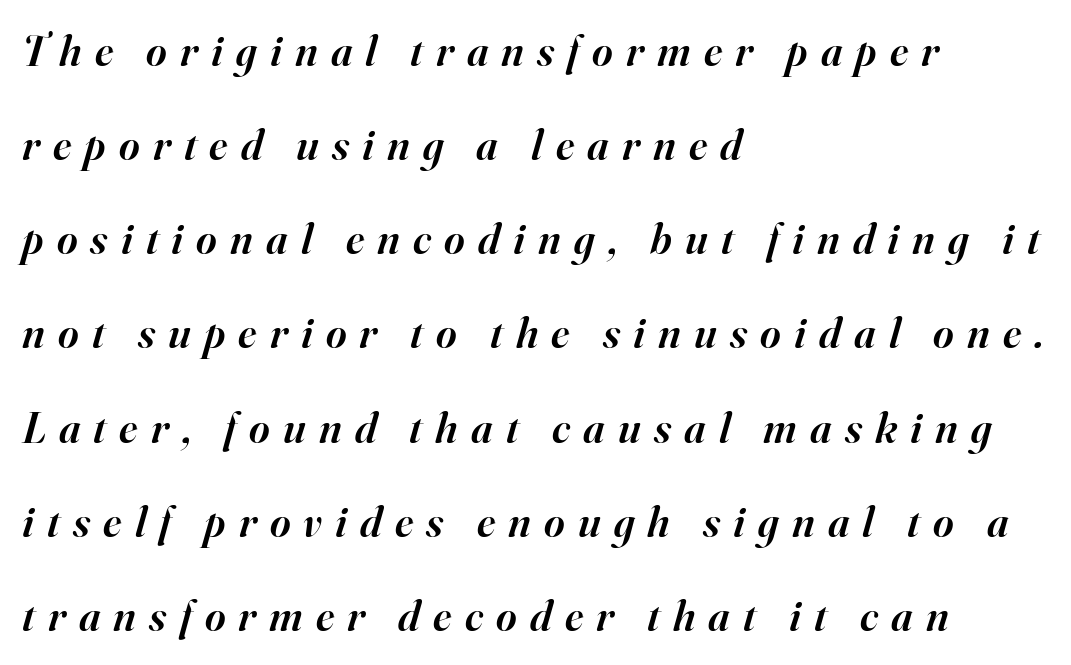
{"serif": "yes", "italic": "yes", "lean": "right", "slant_degrees": 16, "bold": "semi", "weight": "semibold", "width": "normal", "stroke_contrast": "high", "x_height": "small", "monospaced": "no", "underline": "no", "align": "left", "line_spacing": "loose", "line_spacing_ratio": 2.14, "letter_spacing": "wide", "letter_spacing_em": 0.3, "glyph_px": 44}
